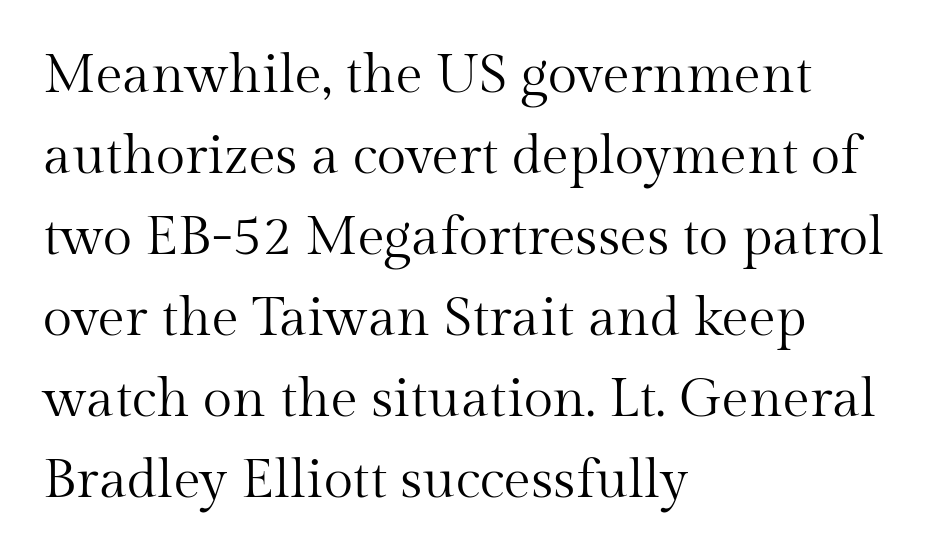
Q: Is the text bold? A: No.
Q: Is the text italic (slanted)? A: No, it is upright.
Q: Is the typeface a serif or a sans-serif typeface? A: Serif.
Q: Is the text underlined? A: No.
Q: How is the paragraph aligned? A: Left-aligned.
Q: Is the spacing between letters normal or unusually wide? A: Normal.
Q: Is the spacing between lines tight, normal or loose? A: Normal.
Q: Width (condensed, normal, or wide)? A: Normal.
Q: Stroke contrast? A: Medium.
Q: x-height? A: Medium.
Q: Monospaced? A: No.
